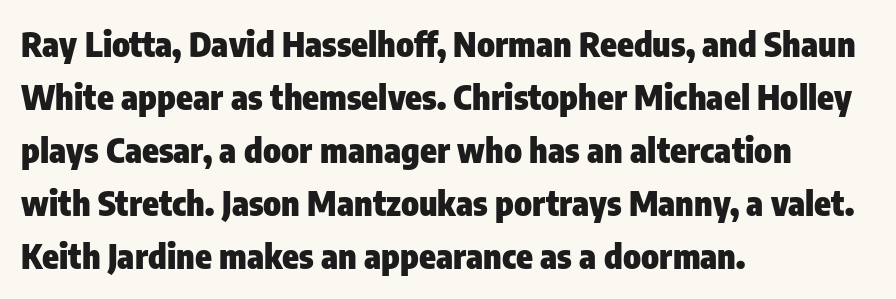
{"serif": "no", "italic": "no", "bold": "yes", "weight": "heavy", "width": "condensed", "stroke_contrast": "low", "x_height": "medium", "monospaced": "no", "underline": "no", "align": "left", "line_spacing": "normal", "line_spacing_ratio": 1.56, "letter_spacing": "normal", "letter_spacing_em": 0.0, "glyph_px": 34}
